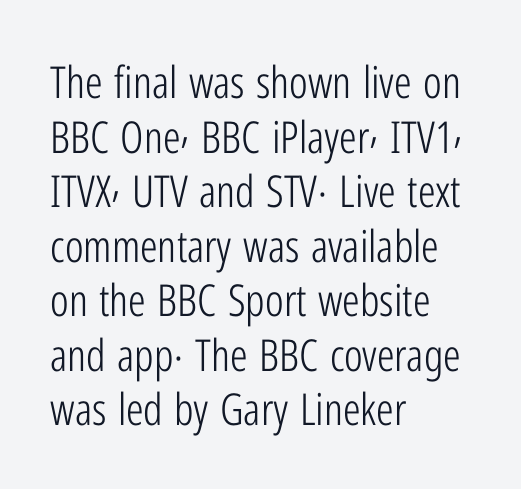
{"serif": "no", "italic": "no", "bold": "no", "weight": "light", "width": "condensed", "stroke_contrast": "low", "x_height": "medium", "monospaced": "no", "underline": "no", "align": "left", "line_spacing_ratio": 1.24, "letter_spacing": "normal", "letter_spacing_em": 0.0, "glyph_px": 44}
